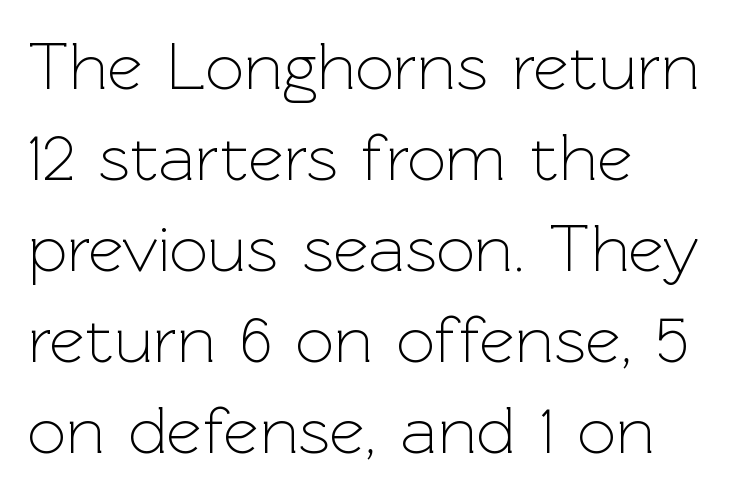
Q: Is the text bold? A: No.
Q: Is the text italic (slanted)? A: No, it is upright.
Q: Is the typeface a serif or a sans-serif typeface? A: Sans-serif.
Q: Is the text underlined? A: No.
Q: How is the paragraph aligned? A: Left-aligned.
Q: Is the spacing between letters normal or unusually wide? A: Normal.
Q: Is the spacing between lines tight, normal or loose? A: Normal.
Q: Width (condensed, normal, or wide)? A: Normal.
Q: x-height? A: Medium.
Q: Monospaced? A: No.
